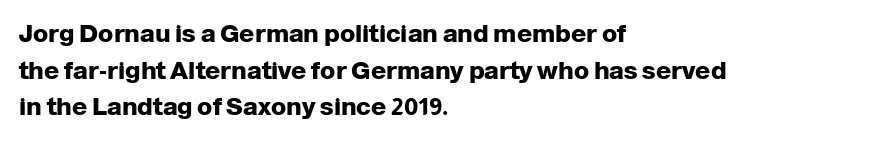
Compared with an ordinary text face, these strokes are far heavier — a full bold. Tall strokes in this sample are plumb rather than angled. Reading down the block, your eye returns to a fixed left position each line. The space directly below the letters is spotless. Leading matches the norm, producing a regular column. The type is set solid horizontally, with unmodified tracking.
